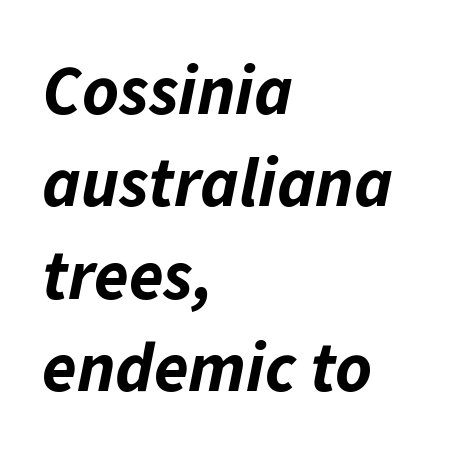
The image shows 70 px bold type, italic (leaning right); set left-aligned, normal line spacing (1.32x), normal letter spacing, not underlined; low stroke contrast and a medium x-height.
